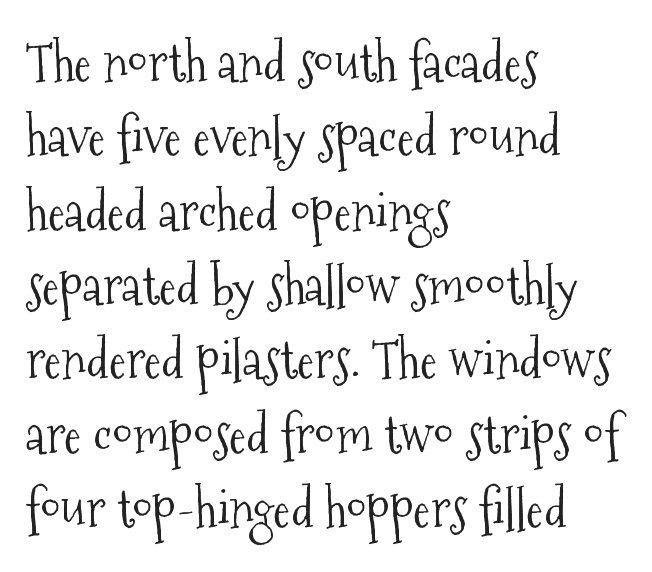
The image shows 52 px light, condensed serif type, upright; set left-aligned, normal line spacing (1.43x), normal letter spacing, not underlined; medium stroke contrast and a medium x-height.
